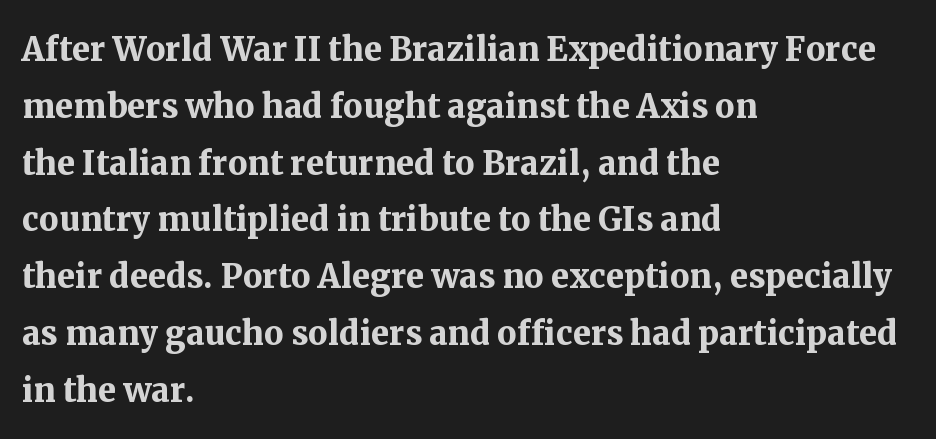
{"serif": "yes", "italic": "no", "bold": "yes", "weight": "semibold", "width": "normal", "stroke_contrast": "medium", "x_height": "medium", "monospaced": "no", "underline": "no", "align": "left", "line_spacing": "normal", "line_spacing_ratio": 1.29, "letter_spacing": "normal", "letter_spacing_em": 0.0, "glyph_px": 44}
